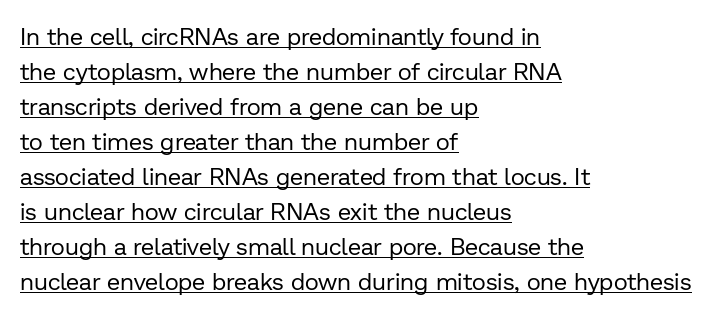
{"italic": "no", "bold": "no", "underline": "yes", "align": "left", "line_spacing": "normal", "line_spacing_ratio": 1.46, "letter_spacing": "normal", "letter_spacing_em": 0.0, "glyph_px": 24}
